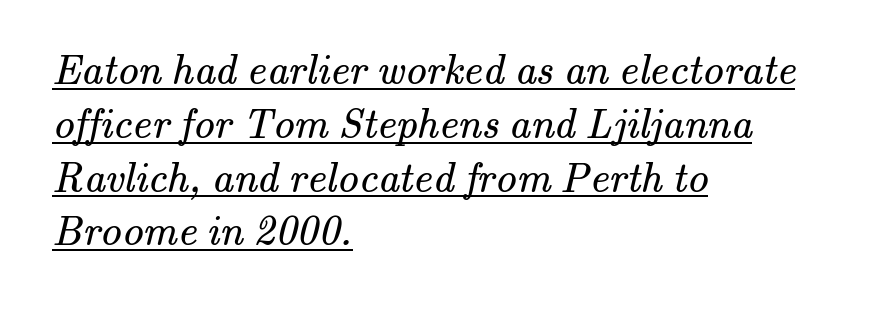
The image shows 42 px regular-weight serif type; set left-aligned, normal line spacing (1.28x), normal letter spacing, underlined; medium stroke contrast and a small x-height.
